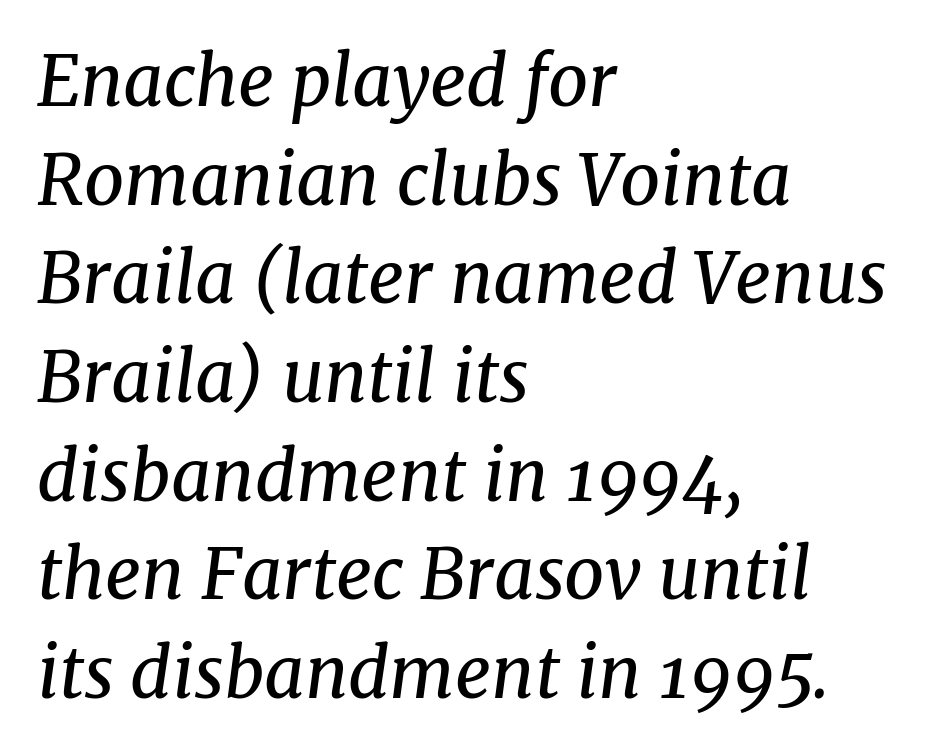
Reading down the block, your eye returns to a fixed left position each line. Nothing unusual about the tracking: characters are spaced as the font intends. It's the slanting kind of type. A typesetter would call this leading conventional body-copy spacing.
